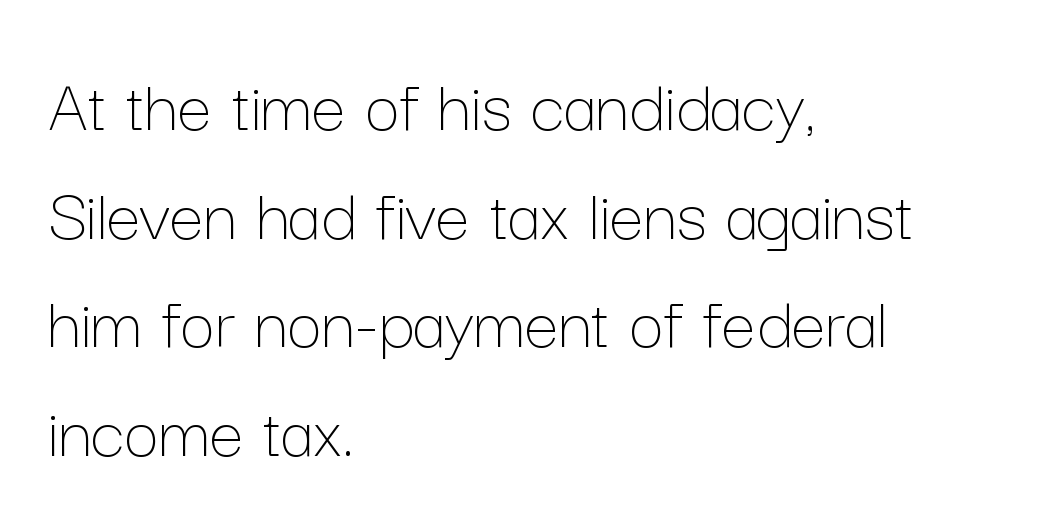
{"italic": "no", "bold": "no", "weight": "thin", "width": "normal", "stroke_contrast": "low", "x_height": "medium", "monospaced": "no", "underline": "no", "align": "left", "line_spacing": "normal", "line_spacing_ratio": 1.41, "letter_spacing": "normal", "letter_spacing_em": 0.0, "glyph_px": 77}
